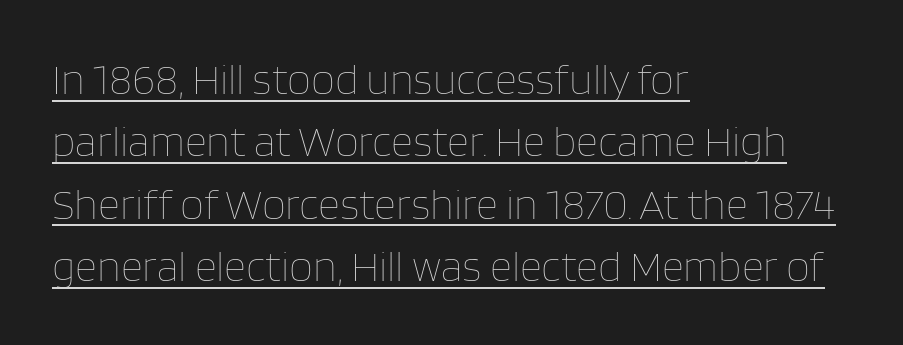
The lines are quadded left. The weight tops out at a normal text grade. Looks like regular typesetting: each glyph gets only the width it needs. Rows of type keep a routine distance in the vertical direction. This is roman type, the default non-slanted kind.
